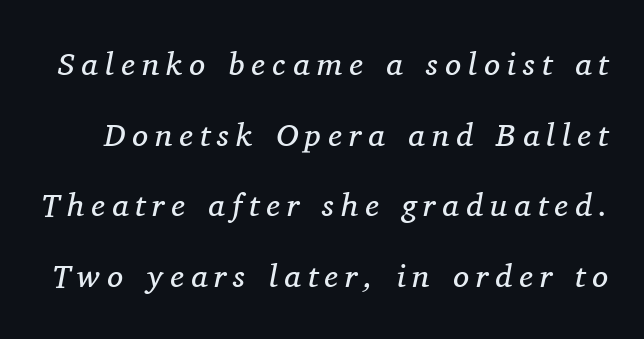
The image shows 32 px regular-weight serif type, italic (leaning right); set loose line spacing (2.21x), unusually wide letter spacing (+0.22 em), not underlined; medium stroke contrast and a medium x-height.
